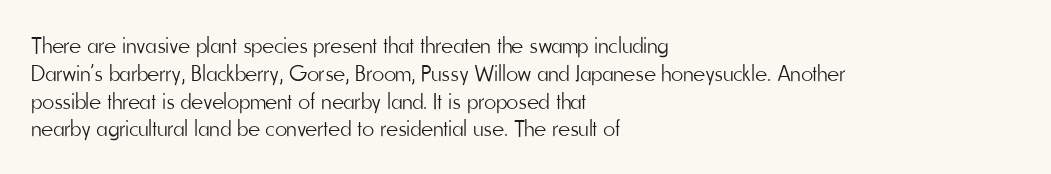
{"italic": "no", "bold": "no", "underline": "no", "align": "left", "line_spacing_ratio": 1.21, "letter_spacing": "normal", "letter_spacing_em": 0.0, "glyph_px": 23}
